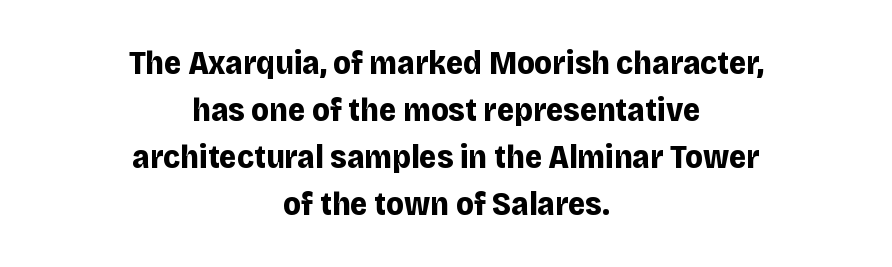
The image shows 33 px bold sans-serif type, upright; set centered, normal line spacing (1.42x), normal letter spacing, not underlined; low stroke contrast and a large x-height.
